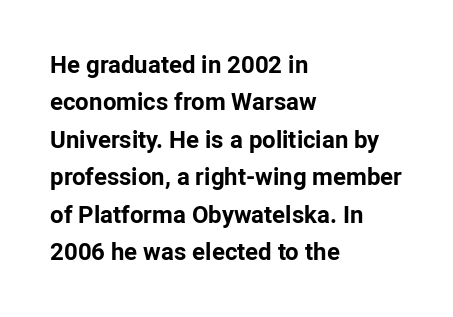
Q: Is the text bold? A: Yes.
Q: Is the text italic (slanted)? A: No, it is upright.
Q: Is the text underlined? A: No.
Q: How is the paragraph aligned? A: Left-aligned.
Q: Is the spacing between letters normal or unusually wide? A: Normal.
Q: Is the spacing between lines tight, normal or loose? A: Normal.
